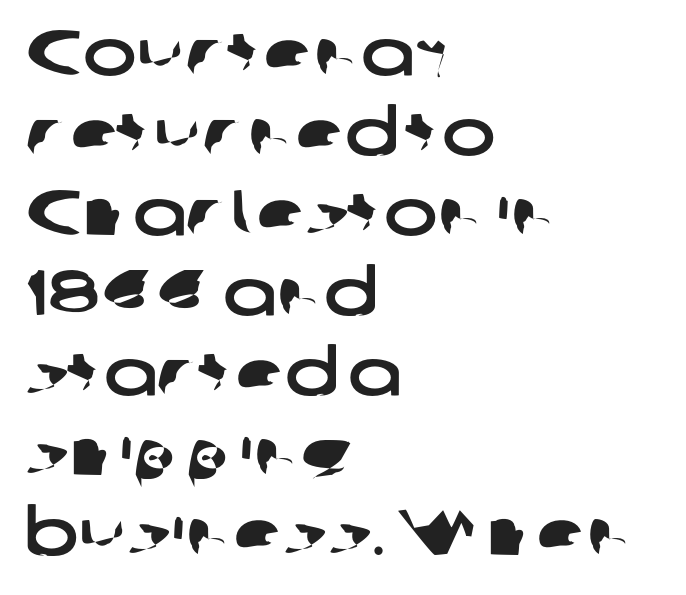
Q: Is the typeface a serif or a sans-serif typeface? A: Sans-serif.
Q: Is the text underlined? A: No.
Q: How is the paragraph aligned? A: Left-aligned.
Q: Is the spacing between letters normal or unusually wide? A: Normal.
Q: Is the spacing between lines tight, normal or loose? A: Normal.
Q: Width (condensed, normal, or wide)? A: Wide.
Q: Stroke contrast? A: Low.
Q: x-height? A: Medium.
Q: Monospaced? A: No.
